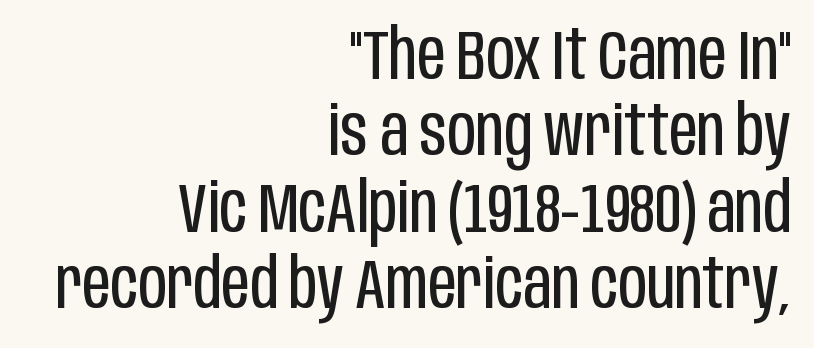
The image shows 70 px regular-weight, condensed sans-serif type, upright; set right-aligned, tight line spacing (1.09x), normal letter spacing, not underlined; low stroke contrast and a large x-height.
